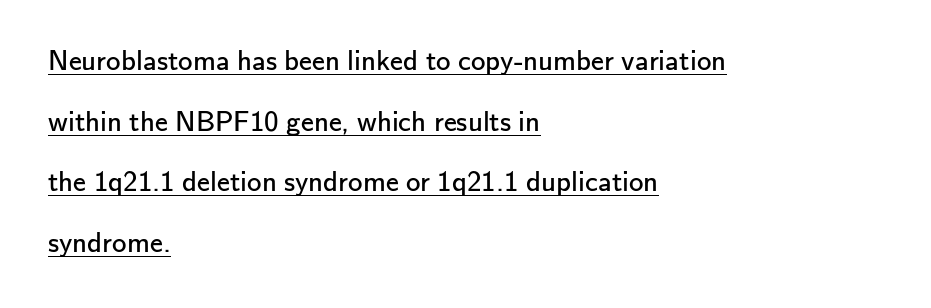
Q: Is the text bold? A: No.
Q: Is the text italic (slanted)? A: No, it is upright.
Q: Is the typeface a serif or a sans-serif typeface? A: Sans-serif.
Q: Is the text underlined? A: Yes.
Q: How is the paragraph aligned? A: Left-aligned.
Q: Is the spacing between letters normal or unusually wide? A: Normal.
Q: Is the spacing between lines tight, normal or loose? A: Loose.
Q: Width (condensed, normal, or wide)? A: Normal.
Q: Stroke contrast? A: Low.
Q: x-height? A: Small.
Q: Monospaced? A: No.
